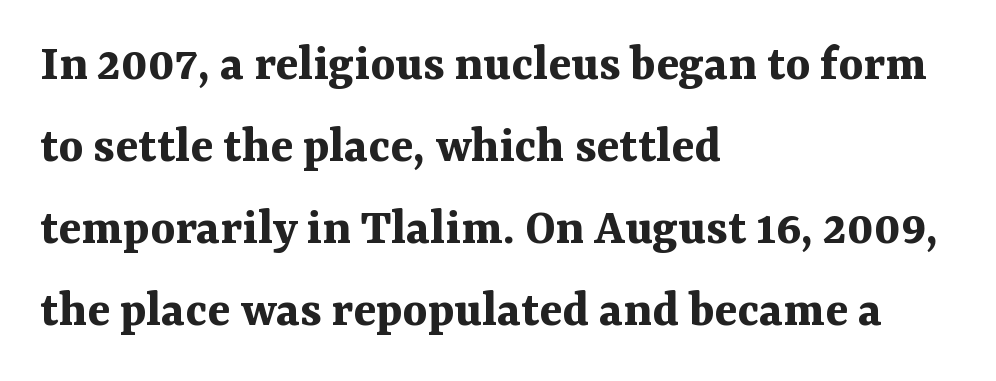
The space beneath each line is pristine and unruled. Summary of vertical rhythm: regular, with standard interline spacing. Compared with a centered layout, this one pins lines to the left instead. The letters are bold, with thick, heavy strokes. The rendering uses natural spacing where letterforms have individual widths.
